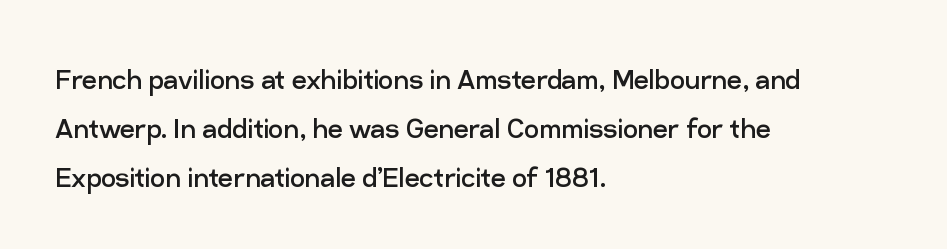
Observe the absence of serifs on each vertical stroke in this sample. Think of a printed novel: that variable character pitch is what you see here. The lines are quadded left. Here the glyphs are tracked normally, forming tight word shapes. Caption: face not bold, strokes unweighted.
